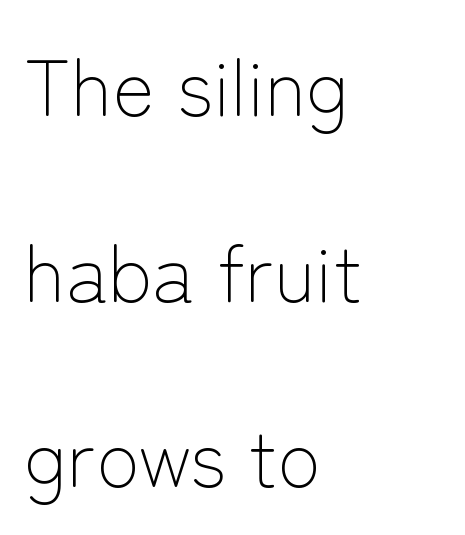
{"serif": "no", "italic": "no", "bold": "no", "weight": "light", "width": "normal", "stroke_contrast": "low", "x_height": "medium", "monospaced": "no", "underline": "no", "align": "left", "line_spacing": "loose", "line_spacing_ratio": 2.35, "letter_spacing": "normal", "letter_spacing_em": 0.0, "glyph_px": 79}
